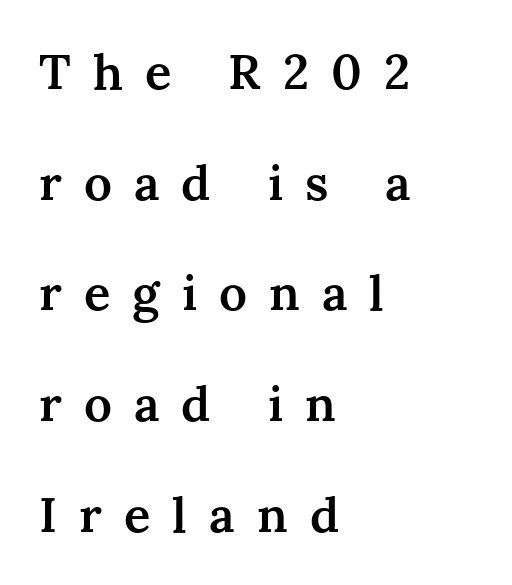
{"serif": "yes", "italic": "no", "bold": "semi", "weight": "semibold", "width": "normal", "stroke_contrast": "medium", "x_height": "medium", "monospaced": "no", "underline": "no", "align": "left", "line_spacing": "loose", "line_spacing_ratio": 2.26, "letter_spacing": "wide", "letter_spacing_em": 0.45, "glyph_px": 49}
